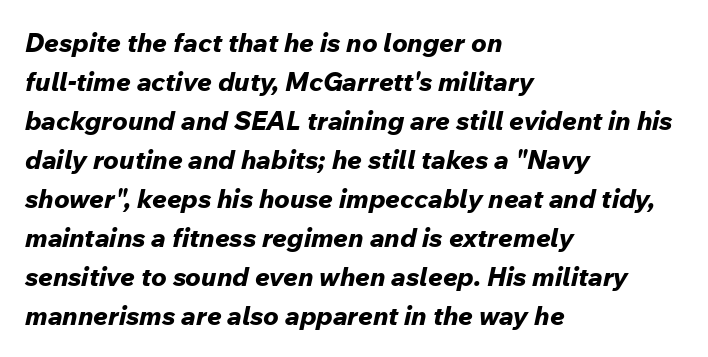
Q: Is the text bold? A: Yes.
Q: Is the text italic (slanted)? A: Yes, it leans right by about 12 degrees.
Q: Is the text underlined? A: No.
Q: How is the paragraph aligned? A: Left-aligned.
Q: Is the spacing between letters normal or unusually wide? A: Normal.
Q: Is the spacing between lines tight, normal or loose? A: Normal.
